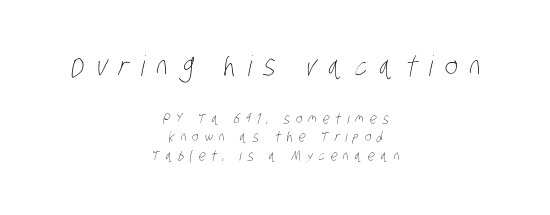
Q: Is the text bold? A: No.
Q: Is the text underlined? A: No.
Q: How is the paragraph aligned? A: Centered.
Q: Is the spacing between letters normal or unusually wide? A: Unusually wide.
Q: Is the spacing between lines tight, normal or loose? A: Normal.
Q: Which block of text is set in a larger size, the first (top) or the second (bottom)? A: The first (top) one.
Q: Width (condensed, normal, or wide)? A: Condensed.
Q: Stroke contrast? A: Low.
Q: x-height? A: Large.
Q: Monospaced? A: No.
